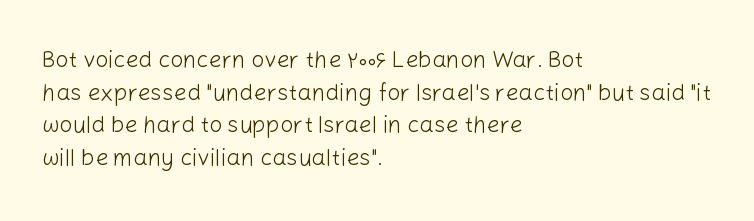
The image shows 23 px text type, upright; set left-aligned, normal line spacing (1.42x), normal letter spacing, not underlined.
